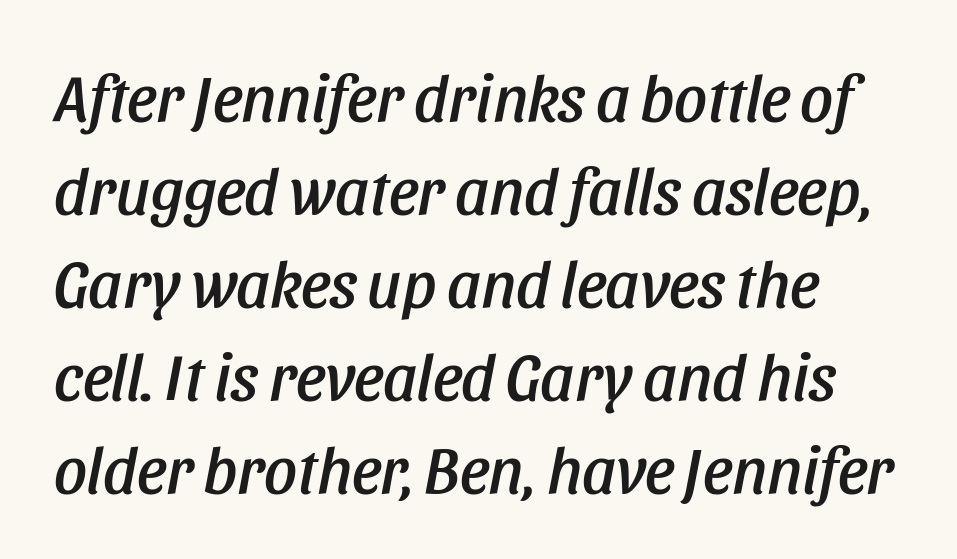
The image shows 65 px condensed type, italic (leaning right); set normal line spacing (1.43x), normal letter spacing, not underlined; low stroke contrast and a large x-height.
